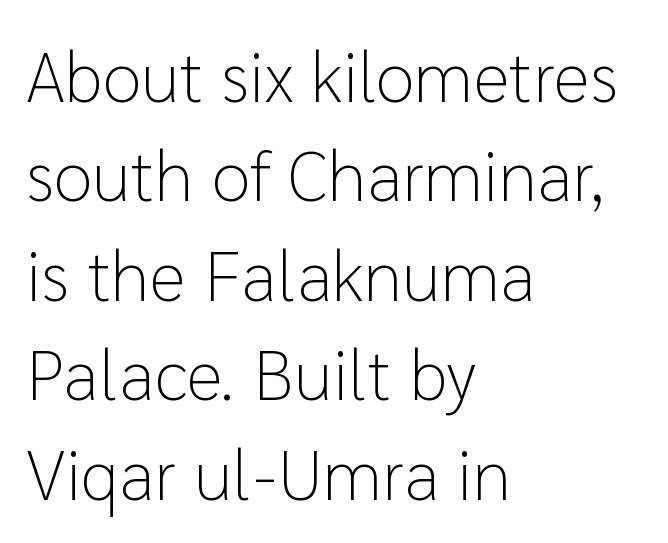
The image shows 71 px light sans-serif type, upright; set left-aligned, normal line spacing (1.4x), normal letter spacing, not underlined; low stroke contrast and a medium x-height.
